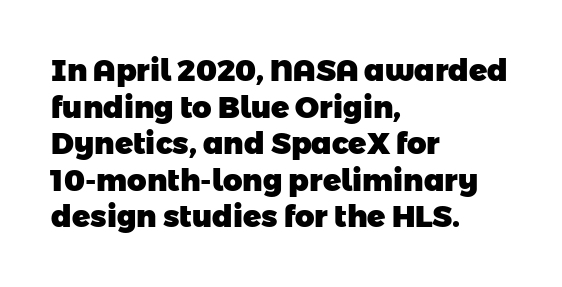
{"serif": "no", "bold": "yes", "weight": "heavy", "width": "normal", "stroke_contrast": "low", "x_height": "medium", "monospaced": "no", "underline": "no", "align": "left", "line_spacing_ratio": 1.22, "letter_spacing": "normal", "letter_spacing_em": 0.0, "glyph_px": 30}
